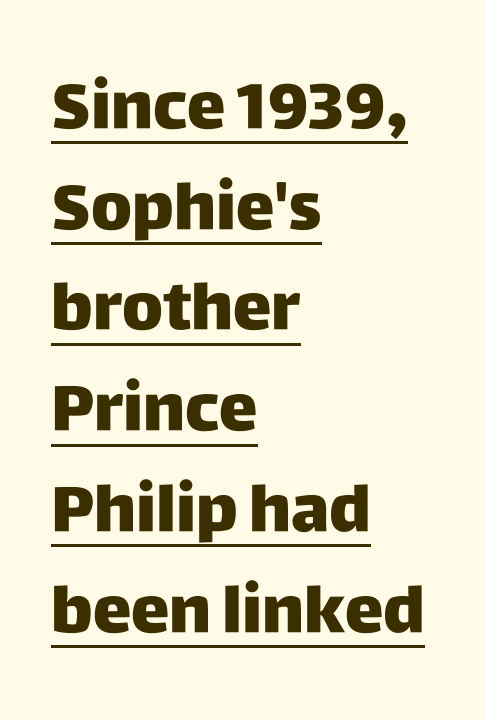
Q: Is the text bold? A: Yes.
Q: Is the text italic (slanted)? A: No, it is upright.
Q: Is the typeface a serif or a sans-serif typeface? A: Sans-serif.
Q: Is the text underlined? A: Yes.
Q: How is the paragraph aligned? A: Left-aligned.
Q: Is the spacing between letters normal or unusually wide? A: Normal.
Q: Is the spacing between lines tight, normal or loose? A: Normal.
Q: Width (condensed, normal, or wide)? A: Normal.
Q: Stroke contrast? A: Low.
Q: x-height? A: Large.
Q: Monospaced? A: No.
